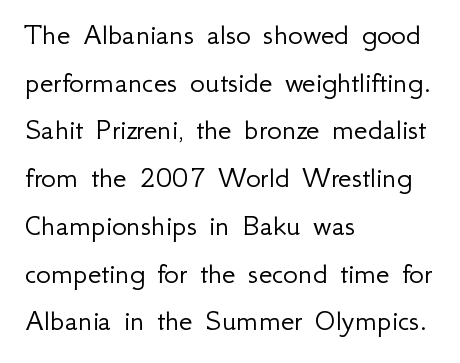
The gap between lines stays unmarked. One glance says typical: line gaps are just what's usual. The font is comparable to plain body text, perhaps lighter. Check where the strokes stop: nothing finishes them off — pure sans.
